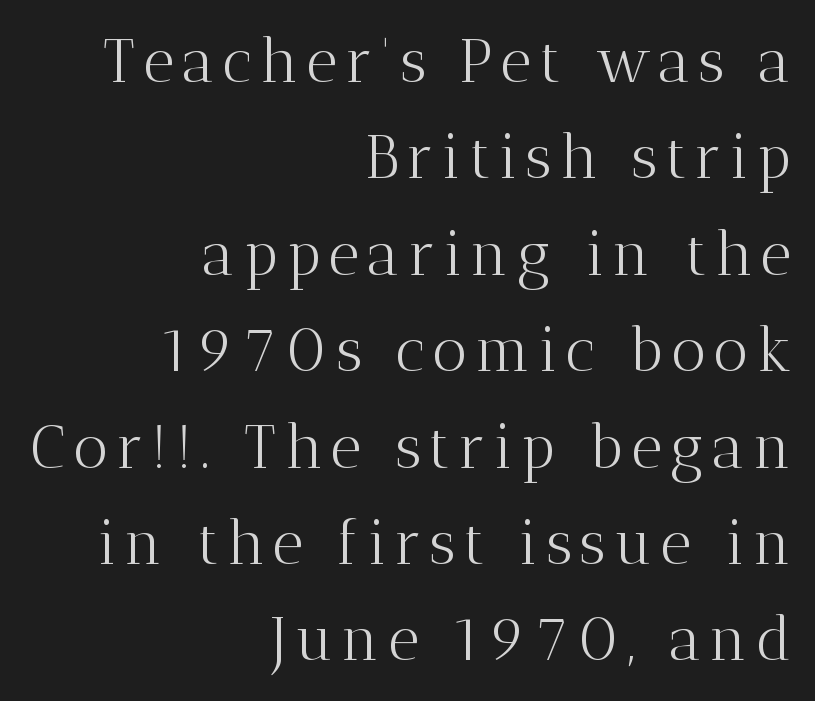
{"serif": "yes", "italic": "no", "bold": "no", "weight": "light", "width": "normal", "stroke_contrast": "medium", "x_height": "medium", "monospaced": "no", "underline": "no", "align": "right", "line_spacing": "normal", "line_spacing_ratio": 1.58, "glyph_px": 61}
